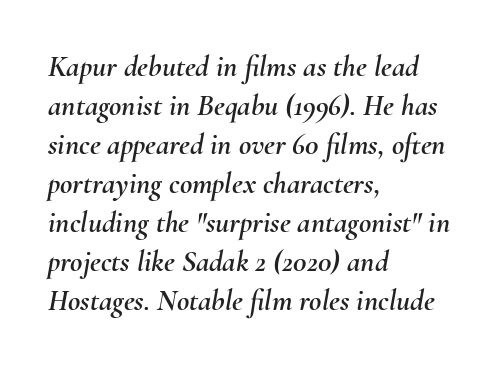
Here the designer chose a conventional face with non-uniform glyph widths. Students, observe: this is what conventionally led text looks like. Rule under the text: the space is simply empty. These lines stack with their left ends in a neat column. Tall strokes in this sample are angled rather than plumb. Spacing between characters is what you'd get straight out of the box.
